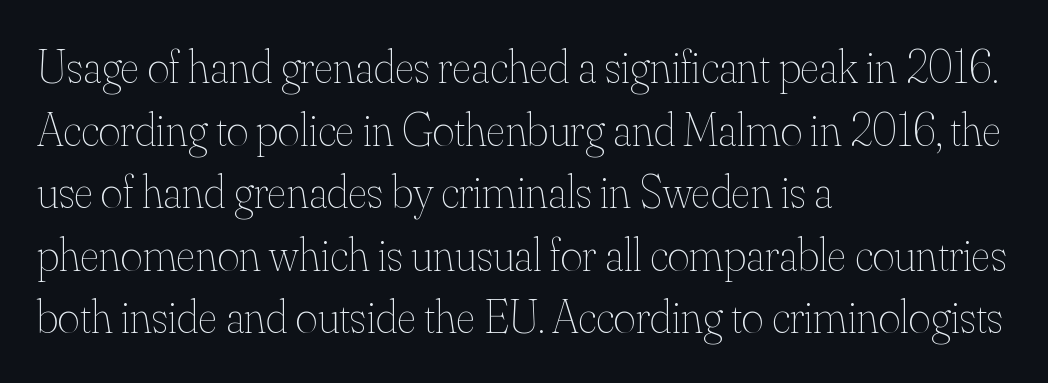
Interline gaps are of average width in this sample. Caption: standard tracking, unaltered. All the whitespace from short lines collects on the right. The type sits square on the baseline with zero lean. Proportional: the letters do not fall into vertical columns.
